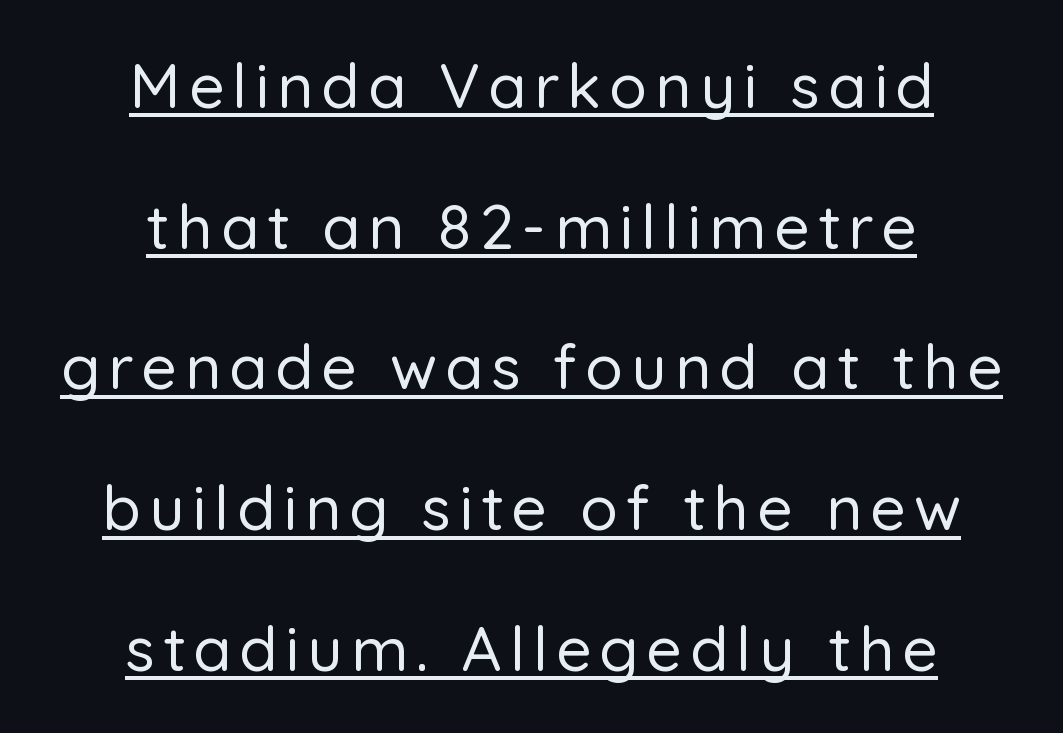
{"serif": "no", "italic": "no", "width": "normal", "stroke_contrast": "low", "x_height": "medium", "monospaced": "no", "underline": "yes", "align": "center", "line_spacing": "loose", "line_spacing_ratio": 2.27, "glyph_px": 62}
